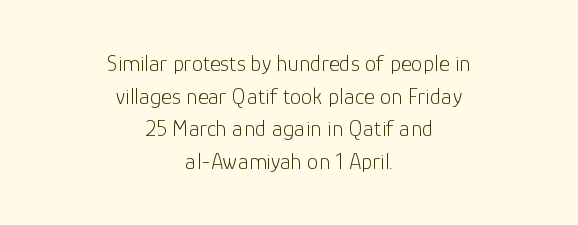
Compared with typical body copy, the letter spacing here is the same. The weight tops out at a normal text grade. Vertical strokes here are truly vertical. The foot of each line stays bare and open. Short and long lines alike share a common midpoint.
